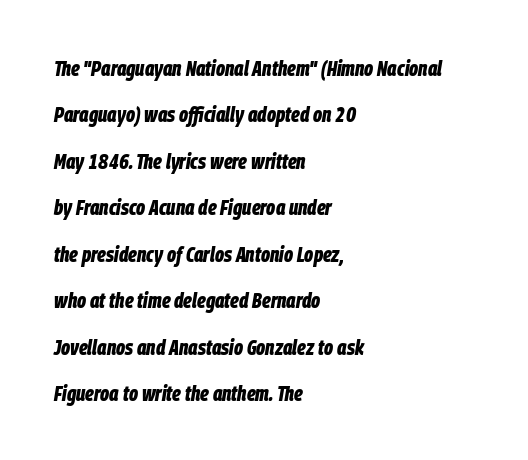
{"italic": "yes", "lean": "right", "slant_degrees": 9, "bold": "yes", "underline": "no", "align": "left", "line_spacing": "loose", "line_spacing_ratio": 2.11, "letter_spacing": "normal", "letter_spacing_em": 0.0, "glyph_px": 22}
